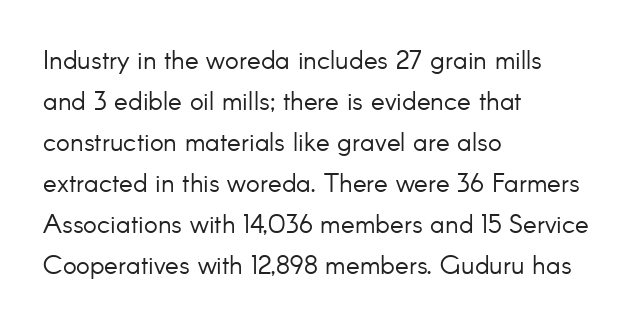
The image shows 26 px text type, upright; set left-aligned, normal line spacing (1.58x), normal letter spacing, not underlined.
